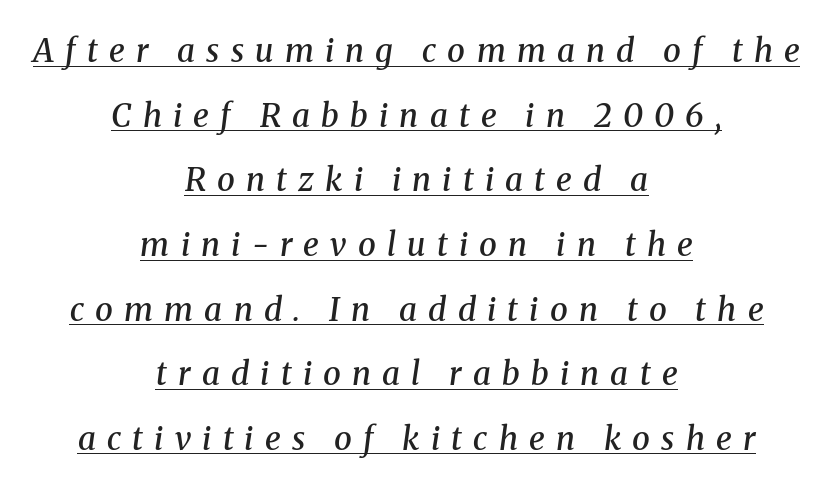
The type is letterspaced generously, with wide tracking. Looks like someone drew a line under every word here. Rendered with sloped, italic letterforms. Examine the stroke ends and you'll spot serifs.
